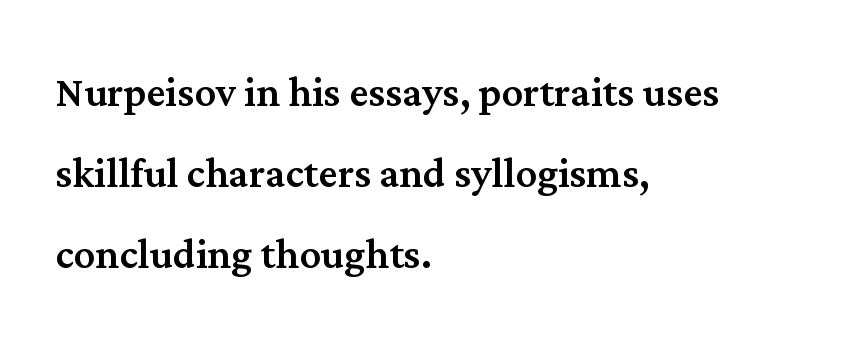
The image shows 53 px serif type, upright; set left-aligned, normal line spacing (1.53x), normal letter spacing, not underlined; medium stroke contrast and a medium x-height.
